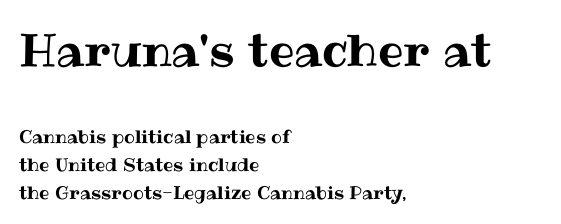
Q: Is the text italic (slanted)? A: No, it is upright.
Q: Is the text underlined? A: No.
Q: How is the paragraph aligned? A: Left-aligned.
Q: Is the spacing between letters normal or unusually wide? A: Normal.
Q: Is the spacing between lines tight, normal or loose? A: Normal.
Q: Which block of text is set in a larger size, the first (top) or the second (bottom)? A: The first (top) one.
Q: Width (condensed, normal, or wide)? A: Normal.
Q: Stroke contrast? A: Medium.
Q: x-height? A: Medium.
Q: Monospaced? A: No.
